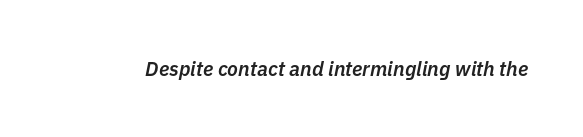
Q: Is the text bold? A: Semi-bold.
Q: Is the text italic (slanted)? A: Yes, it leans right by about 11 degrees.
Q: Is the text underlined? A: No.
Q: Is the spacing between letters normal or unusually wide? A: Normal.
